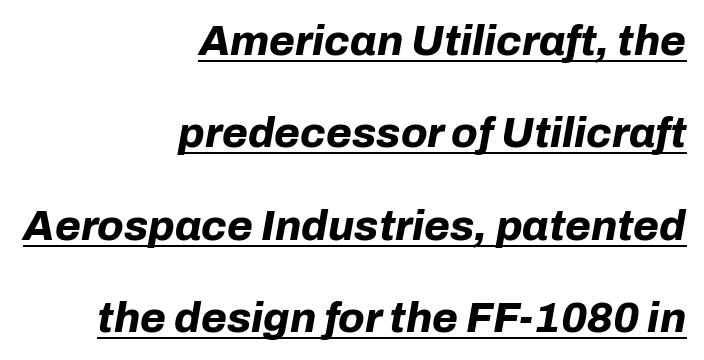
{"italic": "yes", "lean": "right", "slant_degrees": 10, "bold": "yes", "weight": "bold", "width": "normal", "stroke_contrast": "low", "x_height": "medium", "monospaced": "no", "underline": "yes", "align": "right", "line_spacing": "loose", "line_spacing_ratio": 2.2, "letter_spacing": "normal", "letter_spacing_em": 0.0, "glyph_px": 42}
